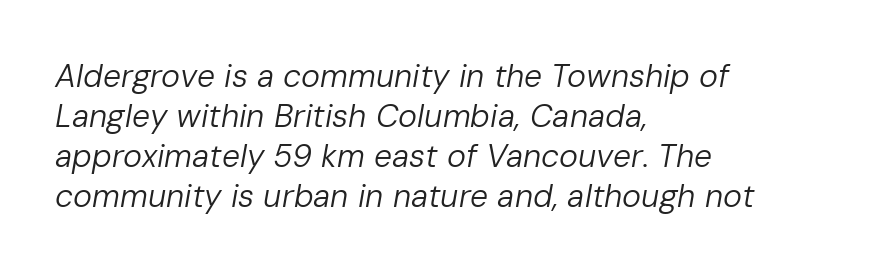
The image shows 32 px regular-weight type, italic (leaning right); set left-aligned, normal line spacing (1.25x), normal letter spacing, not underlined; low stroke contrast and a medium x-height.
